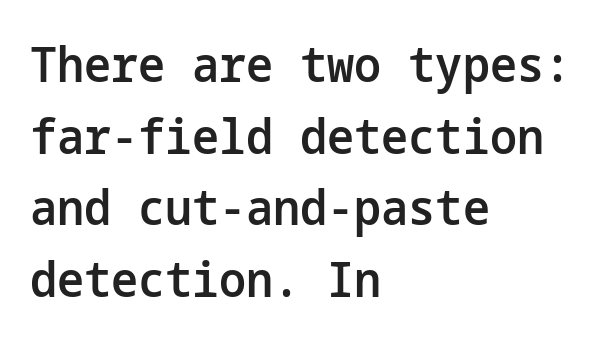
{"serif": "no", "italic": "no", "bold": "semi", "weight": "semibold", "width": "normal", "stroke_contrast": "low", "x_height": "medium", "underline": "no", "align": "left", "line_spacing": "normal", "line_spacing_ratio": 1.49, "letter_spacing": "normal", "letter_spacing_em": 0.0, "glyph_px": 48}
